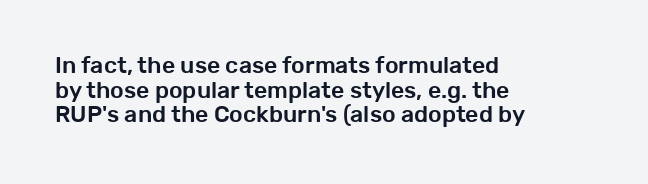
Style check: upright. This sample is left-justified, so line endings fall wherever the words run out. Descenders hang freely into open space. Glyph-to-glyph distance matches everyday printed text. Vertically, the passage feels compressed, each row crowding the next.
